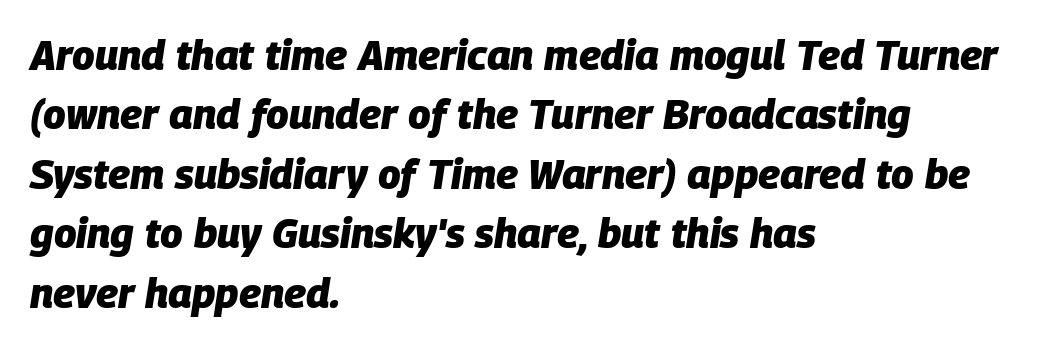
Quick note: underline off. One glance says typical: line gaps are just what's usual. You'd pick this weight for a headline — it's a proper bold. The passage shown is typed in a proportional face where columns would drift. The face used here is rendered with its standard letterfit. Is the type slanted? Yes — the strokes lean at a clear angle.
